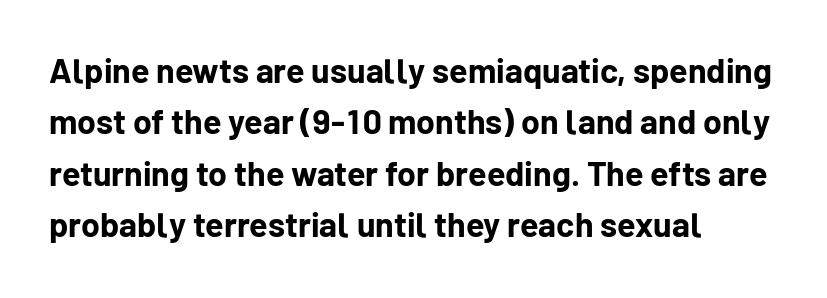
These lines are rendered in a variable-pitch font. Every stem runs plumb, perpendicular to the baseline. How heavy is the stroke? Heavy — this is a bold. The gaps between neighbouring characters are ordinary and unremarkable. Whoever set this chose a conventional vertical rhythm.
